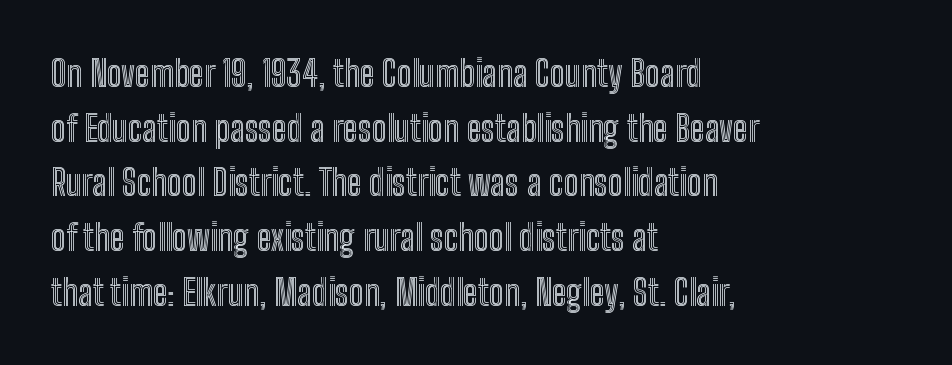
Words appear dense and cohesive because spacing is normal. This sample has the flowing, uneven cadence of proportional lettering. Every stem runs plumb, perpendicular to the baseline. Visually the block forms a straight wall on the left and a jagged coastline on the right. Nobody drew a line under any word here. Does the leading feel generous? No, just average.
